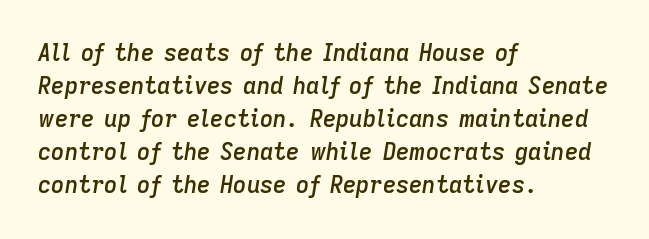
Q: Is the text bold? A: Semi-bold.
Q: Is the text italic (slanted)? A: Yes, it leans right by about 9 degrees.
Q: Is the text underlined? A: No.
Q: How is the paragraph aligned? A: Left-aligned.
Q: Is the spacing between letters normal or unusually wide? A: Normal.
Q: Is the spacing between lines tight, normal or loose? A: Normal.
